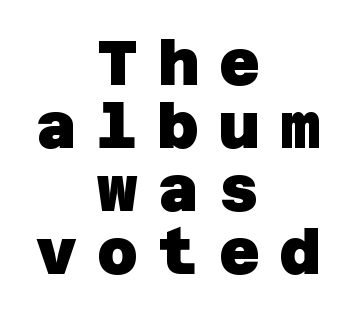
{"serif": "no", "bold": "yes", "weight": "heavy", "width": "normal", "stroke_contrast": "low", "x_height": "large", "underline": "no", "align": "center", "line_spacing": "tight", "line_spacing_ratio": 1.0, "letter_spacing": "wide", "letter_spacing_em": 0.32, "glyph_px": 63}
